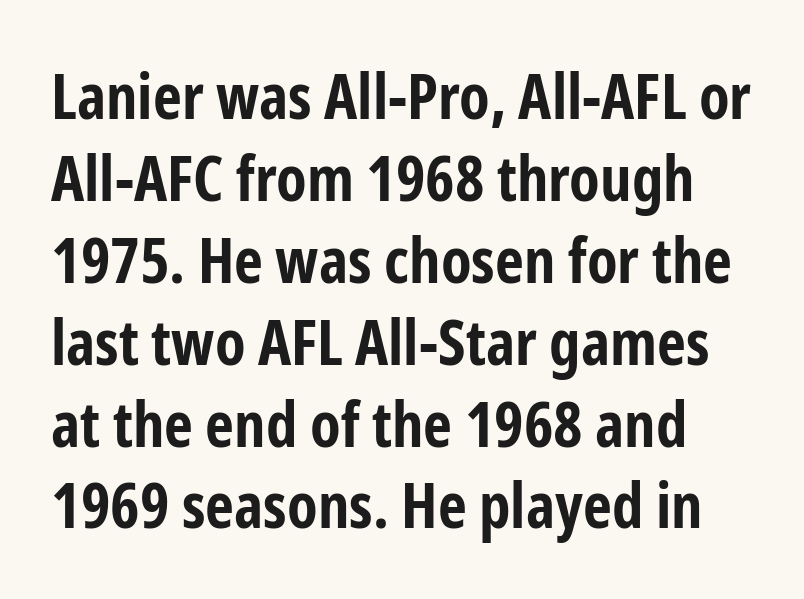
The image shows 63 px bold, condensed sans-serif type, upright; set normal line spacing (1.3x), normal letter spacing, not underlined; low stroke contrast and a medium x-height.
